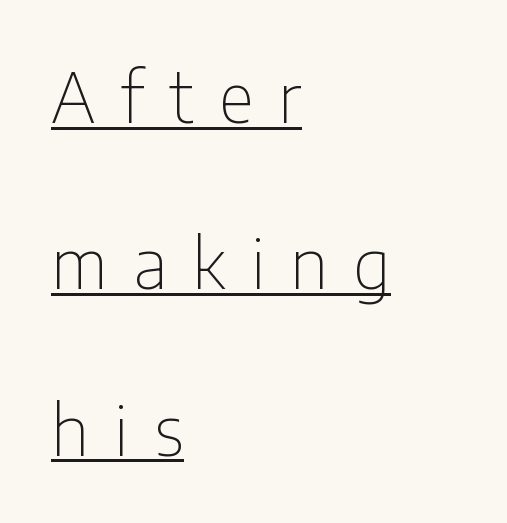
{"serif": "no", "italic": "no", "bold": "no", "weight": "thin", "width": "condensed", "stroke_contrast": "low", "x_height": "medium", "monospaced": "no", "underline": "yes", "align": "left", "line_spacing": "loose", "line_spacing_ratio": 2.41, "letter_spacing": "wide", "letter_spacing_em": 0.37, "glyph_px": 69}
